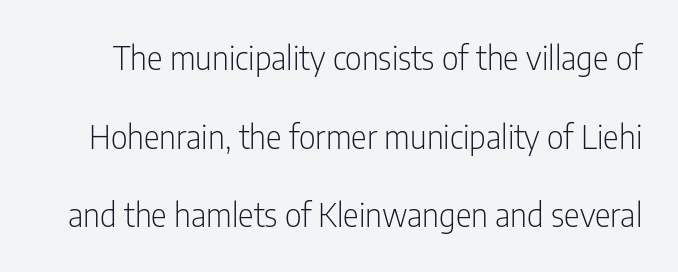
Q: Is the text bold? A: No.
Q: Is the text italic (slanted)? A: No, it is upright.
Q: Is the typeface a serif or a sans-serif typeface? A: Sans-serif.
Q: Is the text underlined? A: No.
Q: Is the spacing between letters normal or unusually wide? A: Normal.
Q: Is the spacing between lines tight, normal or loose? A: Loose.
Q: Width (condensed, normal, or wide)? A: Condensed.
Q: Stroke contrast? A: Low.
Q: x-height? A: Medium.
Q: Monospaced? A: No.
